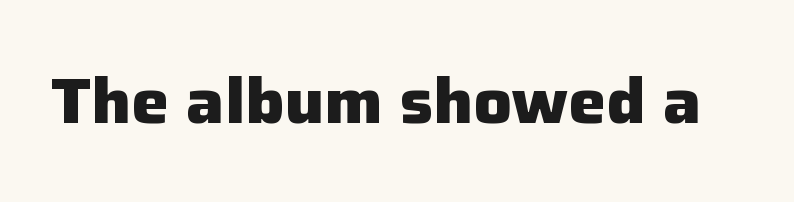
Set as a true bold cut, around the 700 mark. The typography opts for an upright posture over an oblique one. Check where the strokes stop: nothing finishes them off — pure sans. Spacing verdict: proportional, widths tailored to each character.
